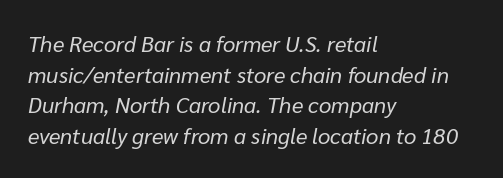
Q: Is the text bold? A: No.
Q: Is the text italic (slanted)? A: Yes, it leans right by about 10 degrees.
Q: Is the text underlined? A: No.
Q: How is the paragraph aligned? A: Left-aligned.
Q: Is the spacing between letters normal or unusually wide? A: Normal.
Q: Is the spacing between lines tight, normal or loose? A: Normal.
